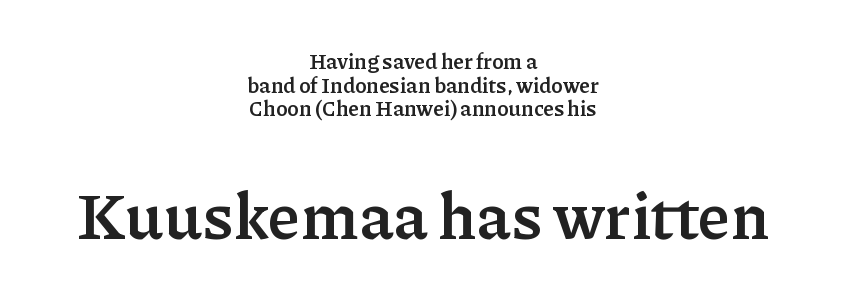
Q: Is the text bold? A: Yes.
Q: Is the text italic (slanted)? A: No, it is upright.
Q: Is the typeface a serif or a sans-serif typeface? A: Serif.
Q: Is the text underlined? A: No.
Q: How is the paragraph aligned? A: Centered.
Q: Is the spacing between letters normal or unusually wide? A: Normal.
Q: Is the spacing between lines tight, normal or loose? A: Tight.
Q: Which block of text is set in a larger size, the first (top) or the second (bottom)? A: The second (bottom) one.
Q: Width (condensed, normal, or wide)? A: Normal.
Q: Stroke contrast? A: Low.
Q: x-height? A: Medium.
Q: Monospaced? A: No.
